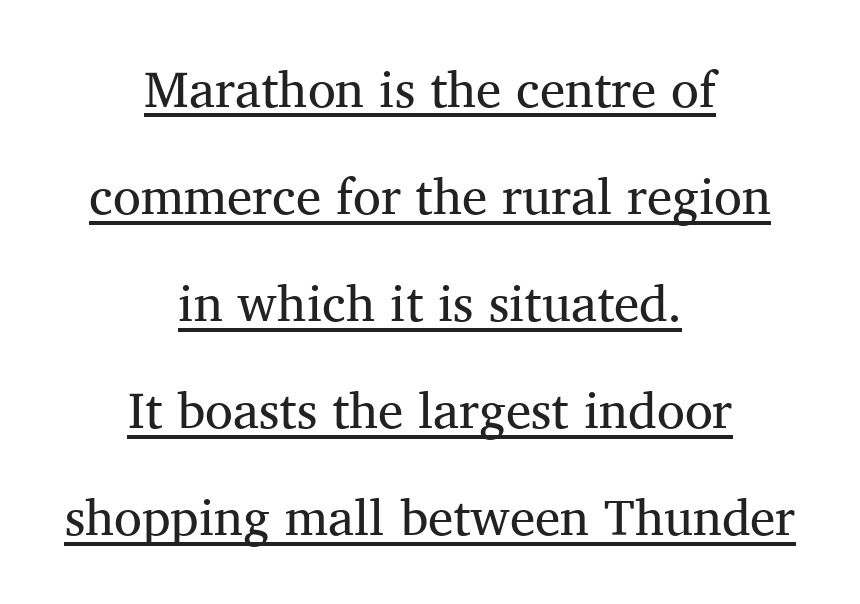
{"serif": "yes", "italic": "no", "bold": "no", "weight": "regular", "width": "normal", "stroke_contrast": "medium", "x_height": "medium", "monospaced": "no", "underline": "yes", "align": "center", "line_spacing": "loose", "line_spacing_ratio": 2.1, "letter_spacing": "normal", "letter_spacing_em": 0.0, "glyph_px": 51}
